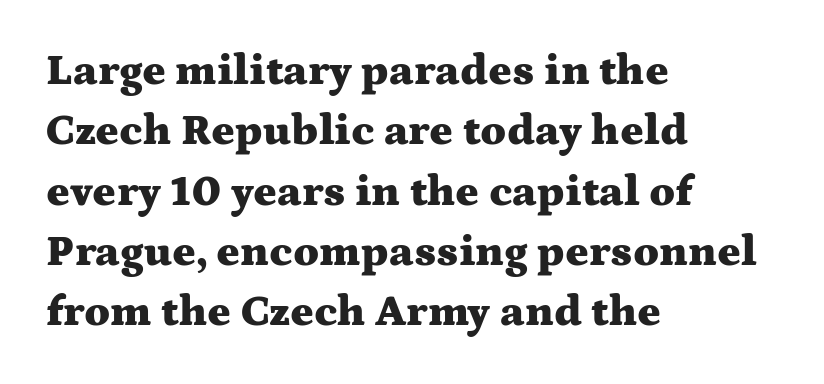
{"serif": "yes", "italic": "no", "bold": "yes", "weight": "heavy", "width": "wide", "stroke_contrast": "medium", "x_height": "medium", "monospaced": "no", "underline": "no", "align": "left", "line_spacing": "normal", "line_spacing_ratio": 1.37, "letter_spacing": "normal", "letter_spacing_em": 0.0, "glyph_px": 44}
